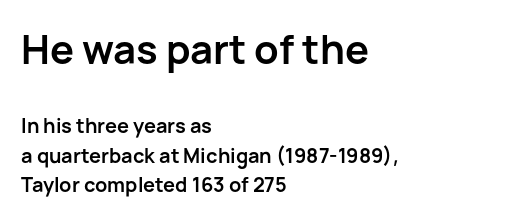
{"serif": "no", "italic": "no", "bold": "yes", "weight": "semibold", "width": "normal", "stroke_contrast": "low", "x_height": "medium", "monospaced": "no", "underline": "no", "align": "left", "line_spacing": "normal", "line_spacing_ratio": 1.46, "letter_spacing": "normal", "letter_spacing_em": 0.0, "larger_block": "first", "size_ratio": 2.0, "glyph_px": 40}
